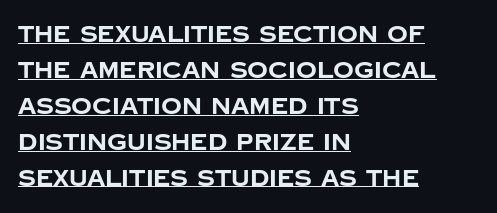
{"italic": "no", "bold": "yes", "underline": "yes", "align": "left", "line_spacing": "normal", "line_spacing_ratio": 1.56, "letter_spacing": "normal", "letter_spacing_em": 0.0, "glyph_px": 23}
